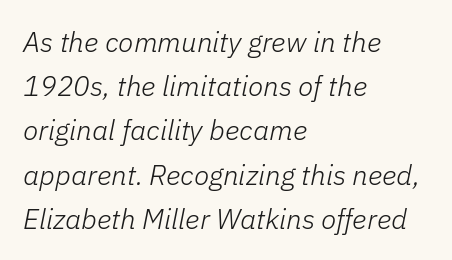
{"italic": "yes", "lean": "right", "slant_degrees": 11, "bold": "no", "weight": "light", "width": "normal", "stroke_contrast": "low", "x_height": "medium", "monospaced": "no", "underline": "no", "align": "left", "line_spacing": "normal", "line_spacing_ratio": 1.58, "letter_spacing": "normal", "letter_spacing_em": 0.0, "glyph_px": 28}
